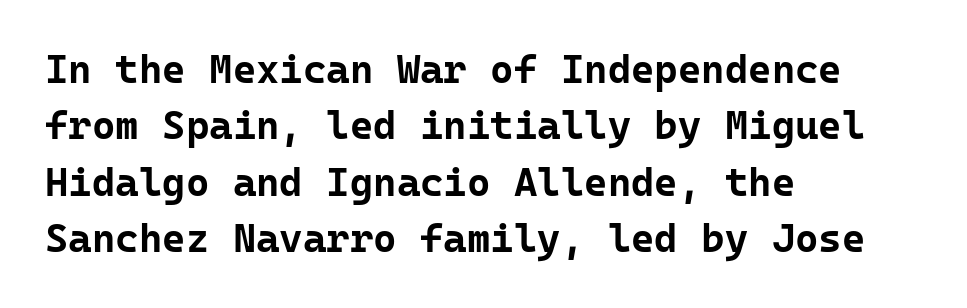
{"serif": "no", "italic": "no", "bold": "yes", "weight": "bold", "width": "normal", "stroke_contrast": "low", "x_height": "medium", "monospaced": "yes", "underline": "no", "align": "left", "line_spacing": "normal", "line_spacing_ratio": 1.41, "letter_spacing": "normal", "letter_spacing_em": 0.0, "glyph_px": 40}
